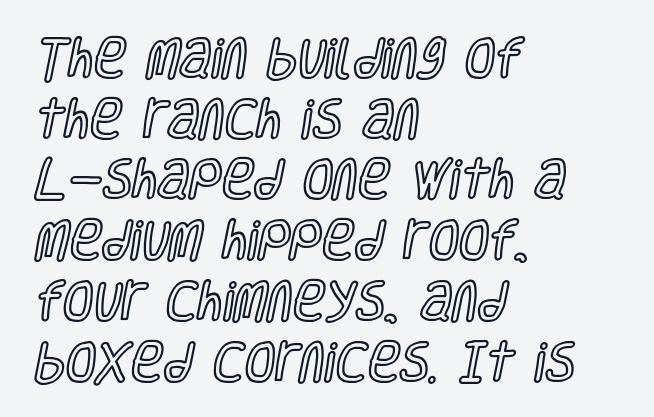
Q: Is the text italic (slanted)? A: Yes.
Q: Is the text underlined? A: No.
Q: How is the paragraph aligned? A: Left-aligned.
Q: Is the spacing between letters normal or unusually wide? A: Normal.
Q: Is the spacing between lines tight, normal or loose? A: Normal.
Q: Width (condensed, normal, or wide)? A: Condensed.
Q: x-height? A: Large.
Q: Monospaced? A: No.
